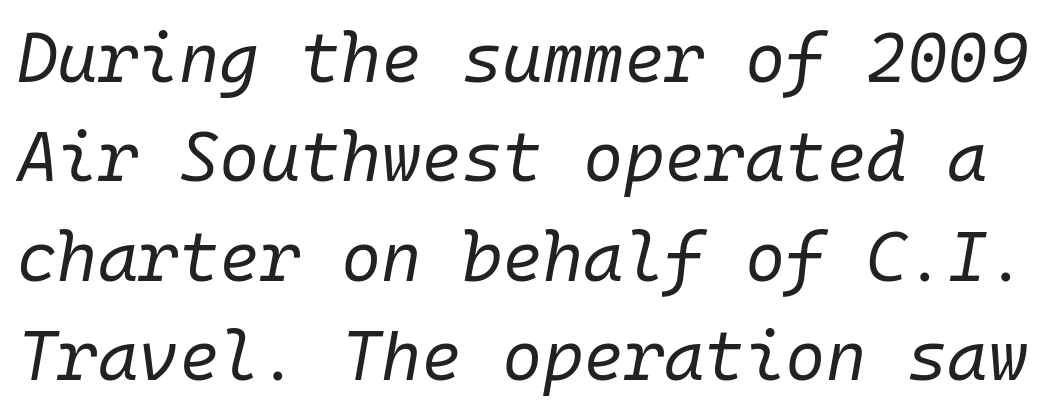
Q: Is the text bold? A: No.
Q: Is the text italic (slanted)? A: Yes, it leans right by about 10 degrees.
Q: Is the text underlined? A: No.
Q: Is the spacing between letters normal or unusually wide? A: Normal.
Q: Is the spacing between lines tight, normal or loose? A: Normal.
Q: Width (condensed, normal, or wide)? A: Normal.
Q: Stroke contrast? A: Low.
Q: x-height? A: Medium.
Q: Monospaced? A: Yes.
